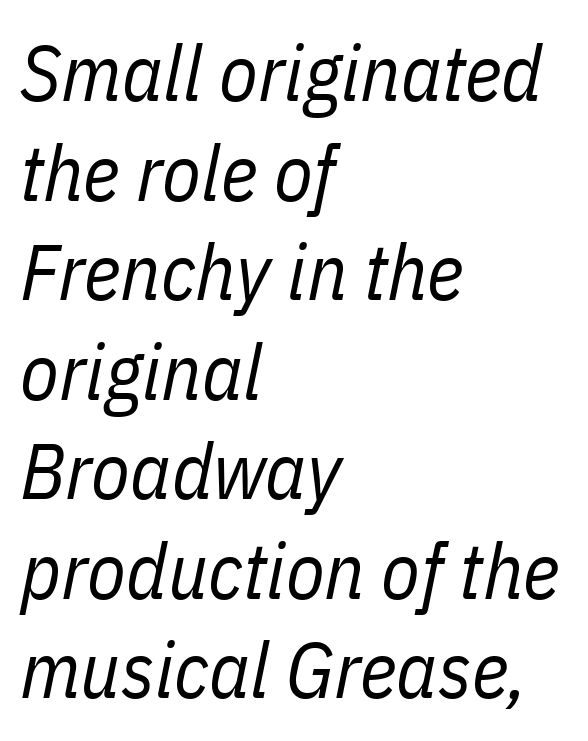
{"italic": "yes", "lean": "right", "slant_degrees": 11, "bold": "no", "weight": "regular", "width": "condensed", "stroke_contrast": "low", "x_height": "medium", "monospaced": "no", "underline": "no", "align": "left", "line_spacing": "normal", "line_spacing_ratio": 1.26, "letter_spacing": "normal", "letter_spacing_em": 0.0, "glyph_px": 79}
